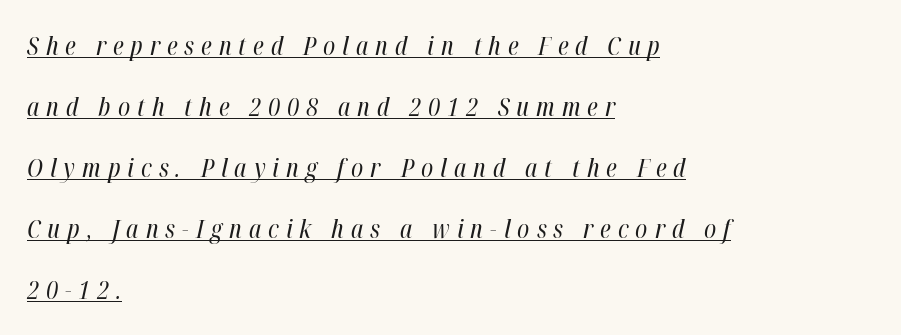
Q: Is the text bold? A: No.
Q: Is the text italic (slanted)? A: Yes, it leans right by about 12 degrees.
Q: Is the text underlined? A: Yes.
Q: How is the paragraph aligned? A: Left-aligned.
Q: Is the spacing between letters normal or unusually wide? A: Unusually wide.
Q: Is the spacing between lines tight, normal or loose? A: Loose.
